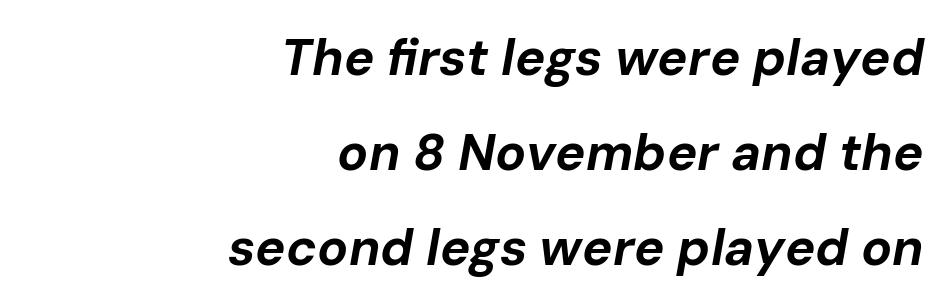
Observe the ordinary spacing: letters are neighbours, not strangers. Emphasis by weight is at full strength: bold. Line ends are locked; line starts wander. Beneath every word, the page is bare.
